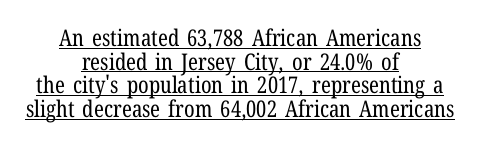
Horizontal alignment here is central, giving a formal, balanced look. The weight would be labelled regular, book, light, or lighter still. Do the letters lean? They stand straight. Has an underline been added? It has.
